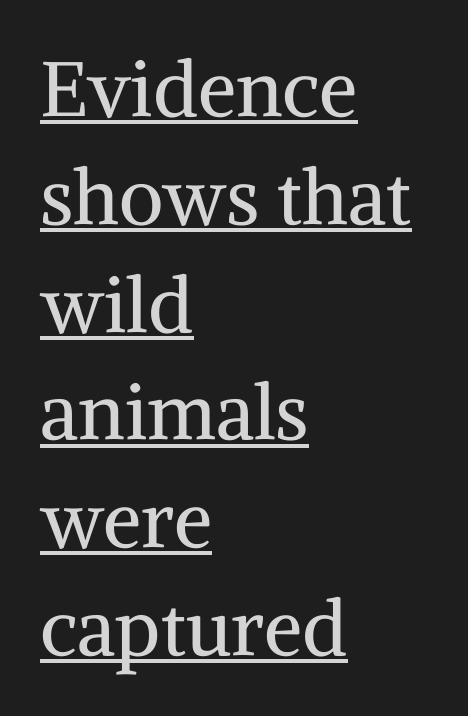
Q: Is the text bold? A: No.
Q: Is the text italic (slanted)? A: No, it is upright.
Q: Is the typeface a serif or a sans-serif typeface? A: Serif.
Q: Is the text underlined? A: Yes.
Q: How is the paragraph aligned? A: Left-aligned.
Q: Is the spacing between letters normal or unusually wide? A: Normal.
Q: Is the spacing between lines tight, normal or loose? A: Normal.
Q: Width (condensed, normal, or wide)? A: Normal.
Q: Stroke contrast? A: Medium.
Q: x-height? A: Medium.
Q: Monospaced? A: No.
